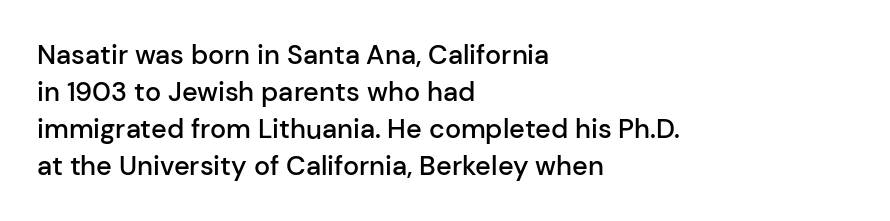
Q: Is the text bold? A: Semi-bold.
Q: Is the text italic (slanted)? A: No, it is upright.
Q: Is the text underlined? A: No.
Q: How is the paragraph aligned? A: Left-aligned.
Q: Is the spacing between letters normal or unusually wide? A: Normal.
Q: Is the spacing between lines tight, normal or loose? A: Normal.
